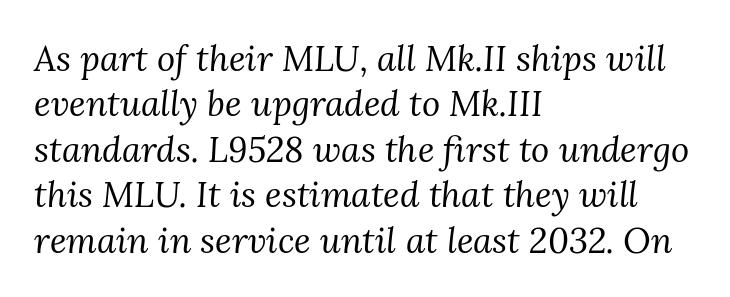
Each new line begins a customary step beneath the previous one. In terms of letterspacing, this is plain default setting. Observe the serifs anchoring each vertical stroke in this sample. Casual observation: everything's shoved over to the left. Decoration check: the copy has no underline. These lines are rendered in a variable-pitch font.
